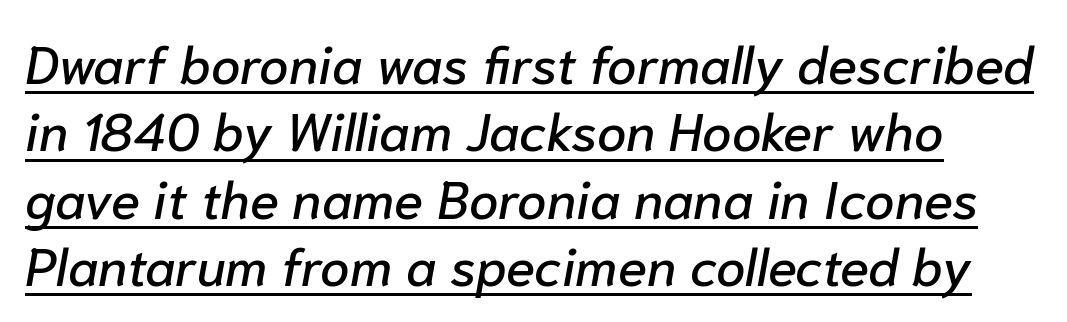
Observe the lean: these are italic letterforms. Each letter keeps its own natural width here, so spacing adapts to shape. The rendering uses a moderate line-height, typical for paragraphs. Standard letterfit; no display-style spreading of the glyphs. The lettering is marked with a stroke running underneath it.
